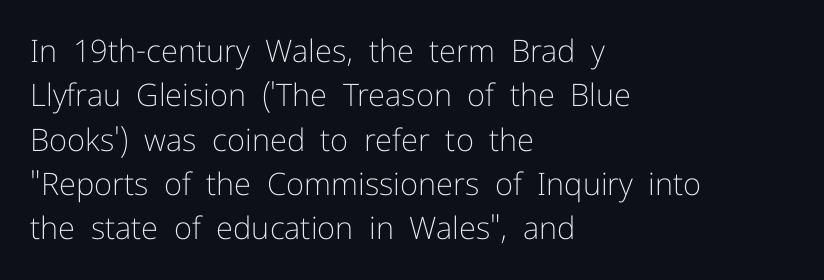
{"serif": "no", "italic": "no", "bold": "no", "weight": "light", "width": "normal", "stroke_contrast": "low", "x_height": "medium", "monospaced": "no", "underline": "no", "align": "left", "line_spacing": "normal", "line_spacing_ratio": 1.43, "letter_spacing": "normal", "letter_spacing_em": 0.0, "glyph_px": 31}
